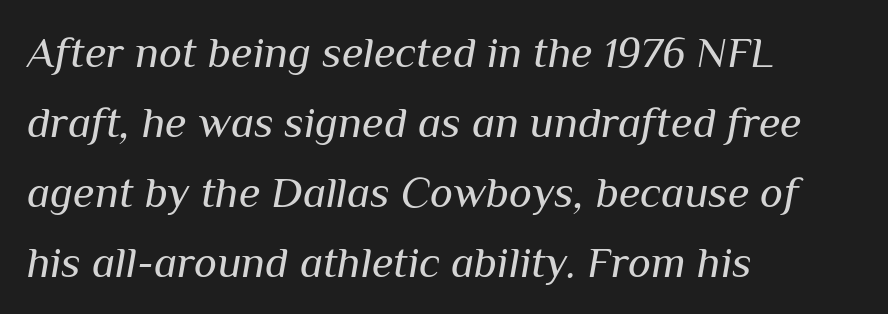
Q: Is the text bold? A: No.
Q: Is the text italic (slanted)? A: Yes, it leans right by about 10 degrees.
Q: Is the text underlined? A: No.
Q: How is the paragraph aligned? A: Left-aligned.
Q: Is the spacing between letters normal or unusually wide? A: Normal.
Q: Is the spacing between lines tight, normal or loose? A: Normal.
Q: Width (condensed, normal, or wide)? A: Normal.
Q: Stroke contrast? A: Medium.
Q: x-height? A: Medium.
Q: Monospaced? A: No.
